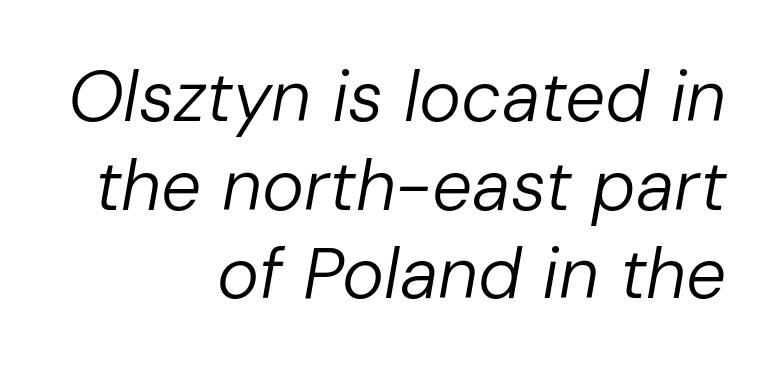
The image shows 71 px regular-weight type, italic (leaning right); set right-aligned, normal line spacing (1.25x), normal letter spacing, not underlined; low stroke contrast and a medium x-height.
